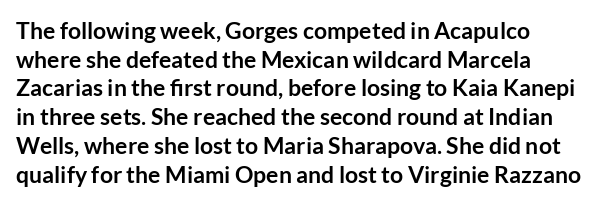
Q: Is the text bold? A: Yes.
Q: Is the text italic (slanted)? A: No, it is upright.
Q: Is the text underlined? A: No.
Q: How is the paragraph aligned? A: Left-aligned.
Q: Is the spacing between letters normal or unusually wide? A: Normal.
Q: Is the spacing between lines tight, normal or loose? A: Normal.
